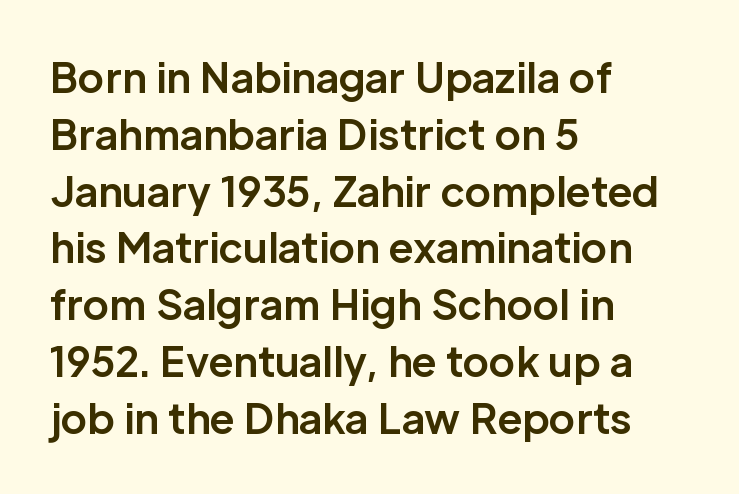
Q: Is the text bold? A: Yes.
Q: Is the text italic (slanted)? A: No, it is upright.
Q: Is the typeface a serif or a sans-serif typeface? A: Sans-serif.
Q: Is the text underlined? A: No.
Q: How is the paragraph aligned? A: Left-aligned.
Q: Is the spacing between letters normal or unusually wide? A: Normal.
Q: Is the spacing between lines tight, normal or loose? A: Normal.
Q: Width (condensed, normal, or wide)? A: Normal.
Q: Stroke contrast? A: Low.
Q: x-height? A: Medium.
Q: Monospaced? A: No.
